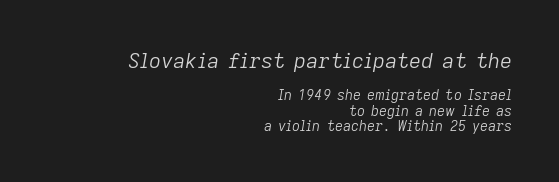
{"italic": "yes", "lean": "right", "slant_degrees": 9, "bold": "no", "underline": "no", "align": "right", "line_spacing": "tight", "line_spacing_ratio": 1.08, "letter_spacing": "normal", "letter_spacing_em": 0.0, "larger_block": "first", "size_ratio": 1.5, "glyph_px": 21}
